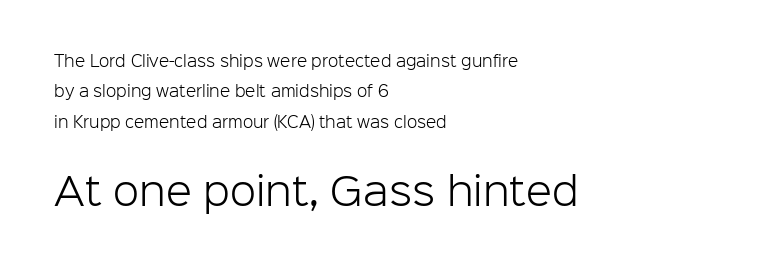
{"serif": "no", "italic": "no", "bold": "no", "weight": "light", "width": "normal", "stroke_contrast": "low", "x_height": "medium", "monospaced": "no", "underline": "no", "align": "left", "line_spacing": "loose", "line_spacing_ratio": 2.02, "letter_spacing": "normal", "letter_spacing_em": 0.0, "larger_block": "second", "size_ratio": 2.53, "glyph_px": 38}
